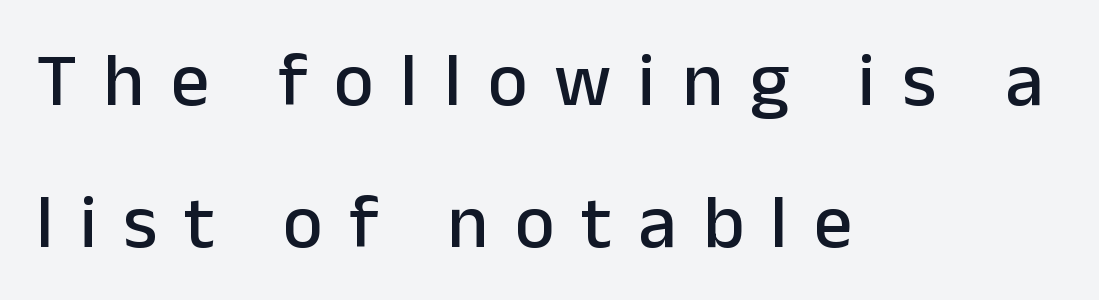
{"serif": "no", "italic": "no", "width": "normal", "stroke_contrast": "low", "x_height": "medium", "monospaced": "no", "underline": "no", "align": "left", "line_spacing_ratio": 1.87, "letter_spacing": "wide", "letter_spacing_em": 0.35, "glyph_px": 76}
